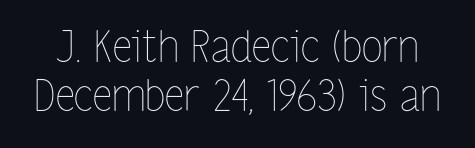
The image shows 43 px thin, condensed type, upright; set tight line spacing (1.14x), normal letter spacing, not underlined; low stroke contrast and a medium x-height.
